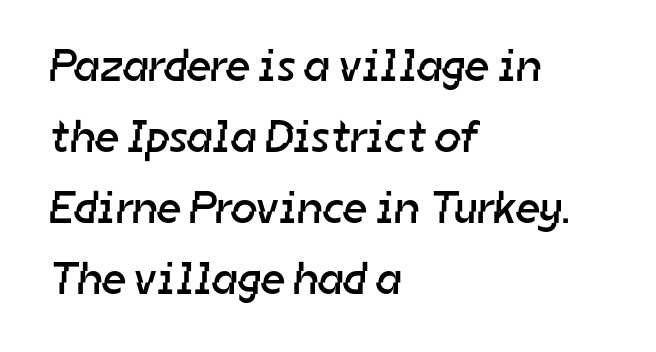
{"serif": "no", "bold": "no", "weight": "regular", "width": "normal", "stroke_contrast": "low", "x_height": "medium", "monospaced": "no", "underline": "no", "align": "left", "line_spacing": "normal", "line_spacing_ratio": 1.54, "letter_spacing": "normal", "letter_spacing_em": 0.0, "glyph_px": 46}
